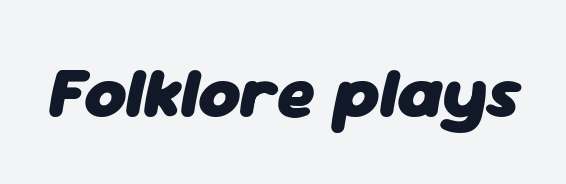
The image shows 72 px heavy type, italic (leaning right); set normal letter spacing, not underlined; low stroke contrast and a medium x-height.
